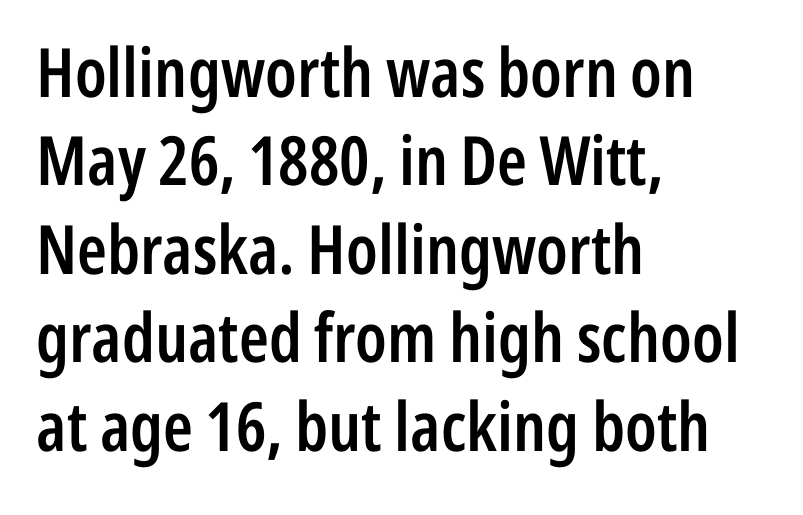
Q: Is the text bold? A: Semi-bold.
Q: Is the text italic (slanted)? A: No, it is upright.
Q: Is the typeface a serif or a sans-serif typeface? A: Sans-serif.
Q: Is the text underlined? A: No.
Q: How is the paragraph aligned? A: Left-aligned.
Q: Is the spacing between letters normal or unusually wide? A: Normal.
Q: Is the spacing between lines tight, normal or loose? A: Normal.
Q: Width (condensed, normal, or wide)? A: Condensed.
Q: Stroke contrast? A: Low.
Q: x-height? A: Medium.
Q: Monospaced? A: No.
